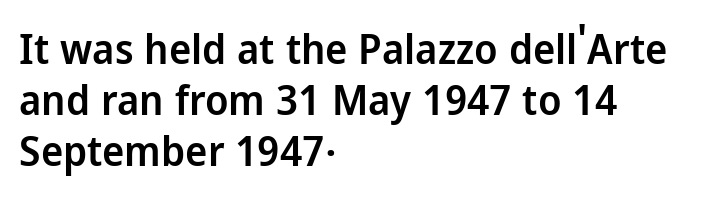
Observe the absence of serifs on each vertical stroke in this sample. No italicization has been applied; the sample stays upright. How heavy is the stroke? Medium-heavy — a semibold, shy of bold. The rendering uses natural spacing where letterforms have individual widths. These lines keep a tight, regular rhythm from letter to letter. The compositor pushed each line to the left boundary.
